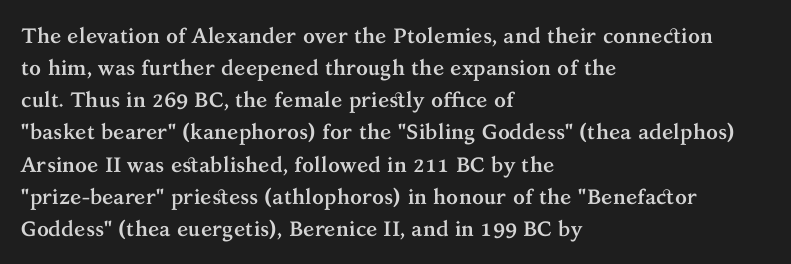
The image shows 21 px bold type, upright; set left-aligned, normal line spacing (1.53x), normal letter spacing, not underlined.
